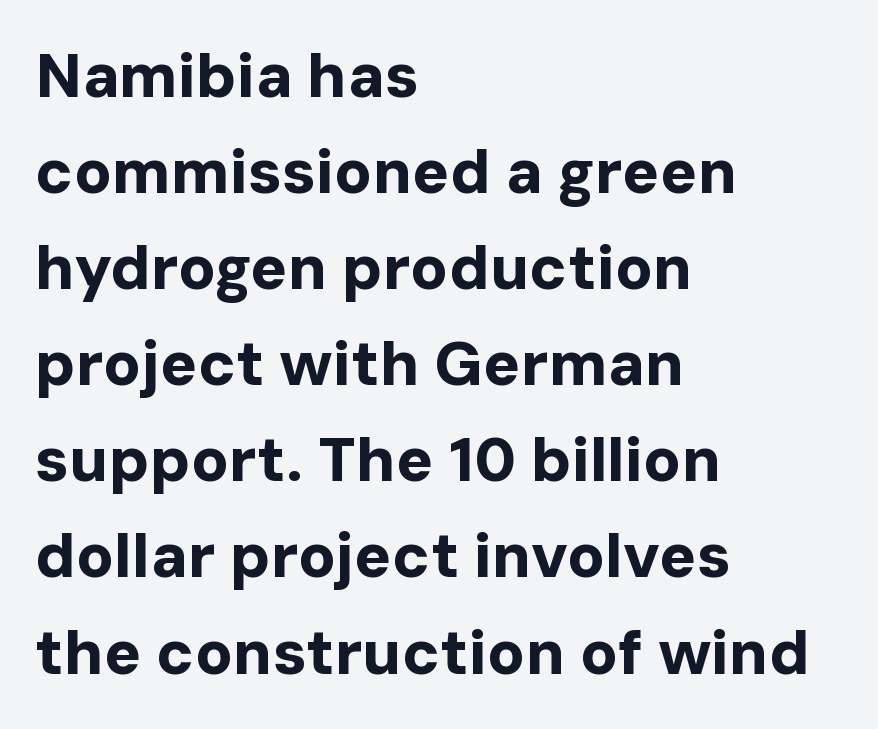
The image shows 62 px bold sans-serif type, upright; set left-aligned, normal line spacing (1.55x), normal letter spacing, not underlined; low stroke contrast and a medium x-height.
